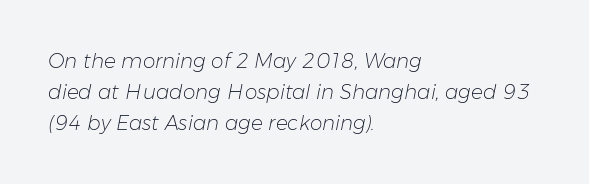
{"italic": "yes", "lean": "right", "slant_degrees": 11, "bold": "no", "underline": "no", "align": "left", "line_spacing": "normal", "line_spacing_ratio": 1.55, "letter_spacing": "normal", "letter_spacing_em": 0.0, "glyph_px": 20}
